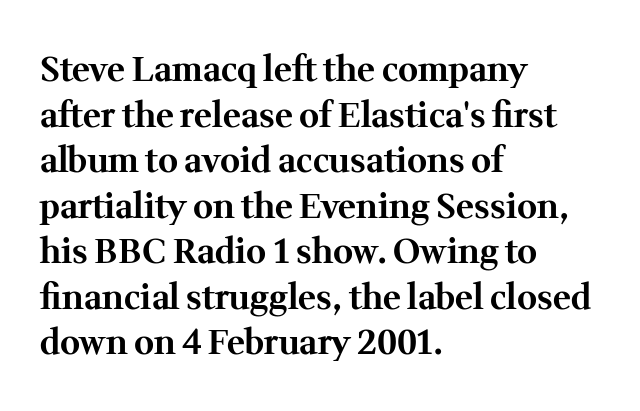
The image shows 34 px bold serif type, upright; set left-aligned, normal line spacing (1.34x), normal letter spacing, not underlined; medium stroke contrast and a medium x-height.
